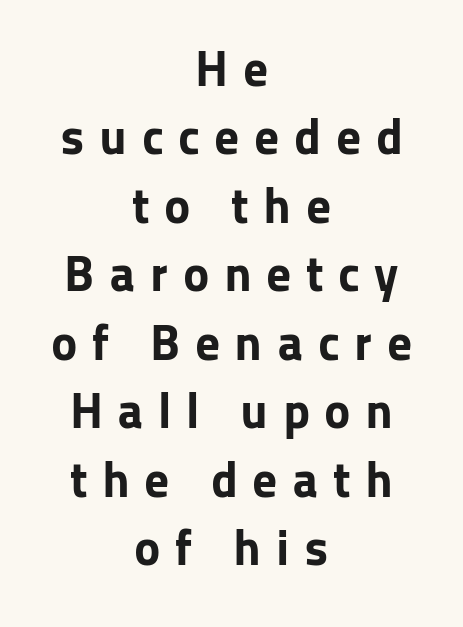
The image shows 50 px bold sans-serif type, upright; set centered, normal line spacing (1.37x), unusually wide letter spacing (+0.29 em), not underlined; low stroke contrast and a medium x-height.
